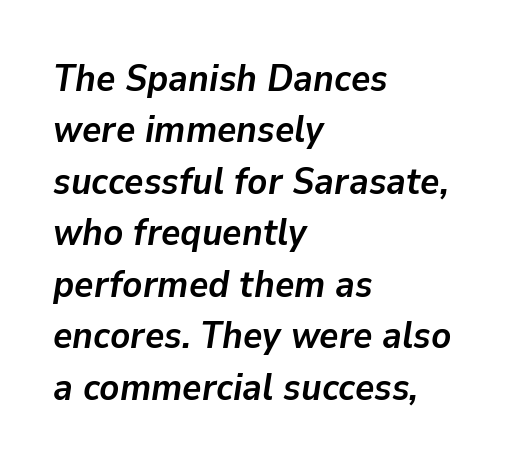
The image shows 37 px semibold type, italic (leaning right); set left-aligned, normal line spacing (1.39x), normal letter spacing, not underlined; low stroke contrast and a medium x-height.
